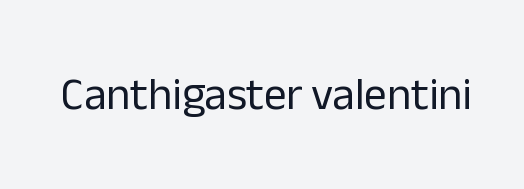
The image shows 45 px regular-weight sans-serif type, upright; set normal letter spacing, not underlined; low stroke contrast and a medium x-height.
